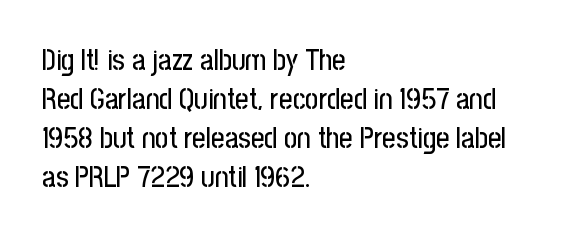
Note: no serifs on the glyphs. Has an underline been added? It has not. A typesetter would call this zero additional tracking. These lines are rendered in a variable-pitch font. The block of text has a typical density, with ordinary space between rows.
